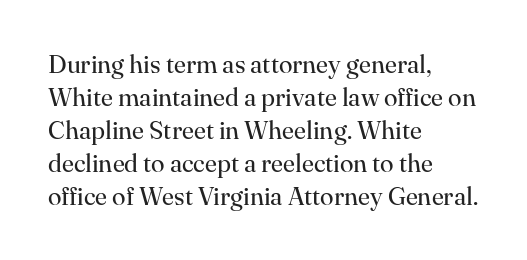
{"italic": "no", "bold": "no", "underline": "no", "align": "left", "line_spacing": "normal", "line_spacing_ratio": 1.32, "letter_spacing": "normal", "letter_spacing_em": 0.0, "glyph_px": 25}
